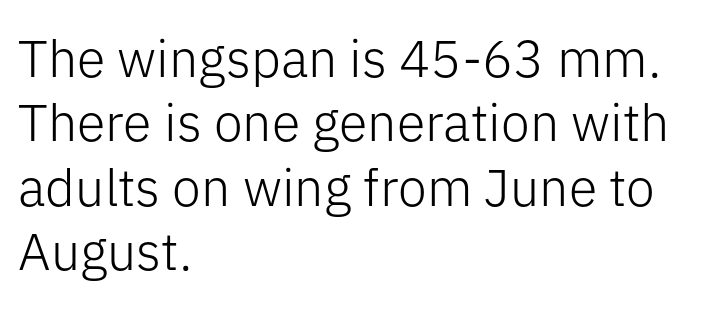
Q: Is the text bold? A: No.
Q: Is the text italic (slanted)? A: No, it is upright.
Q: Is the typeface a serif or a sans-serif typeface? A: Sans-serif.
Q: Is the text underlined? A: No.
Q: How is the paragraph aligned? A: Left-aligned.
Q: Is the spacing between letters normal or unusually wide? A: Normal.
Q: Width (condensed, normal, or wide)? A: Normal.
Q: Stroke contrast? A: Low.
Q: x-height? A: Medium.
Q: Monospaced? A: No.
